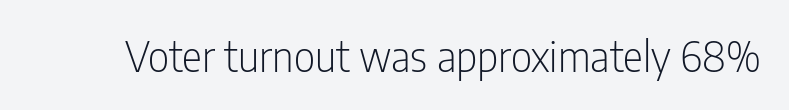
{"serif": "no", "italic": "no", "bold": "no", "weight": "light", "width": "condensed", "stroke_contrast": "low", "x_height": "medium", "monospaced": "no", "underline": "no", "letter_spacing": "normal", "letter_spacing_em": 0.0, "glyph_px": 42}
